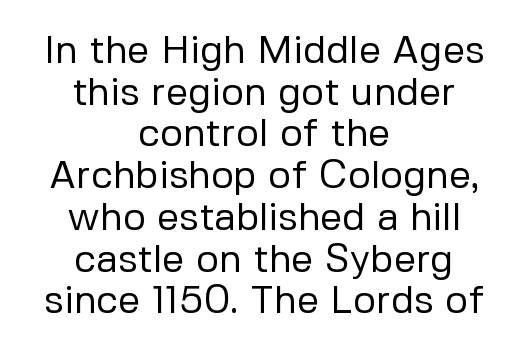
{"serif": "no", "italic": "no", "bold": "no", "weight": "regular", "width": "normal", "stroke_contrast": "low", "x_height": "medium", "monospaced": "no", "underline": "no", "align": "center", "line_spacing": "tight", "line_spacing_ratio": 1.07, "letter_spacing": "normal", "letter_spacing_em": 0.0, "glyph_px": 39}
